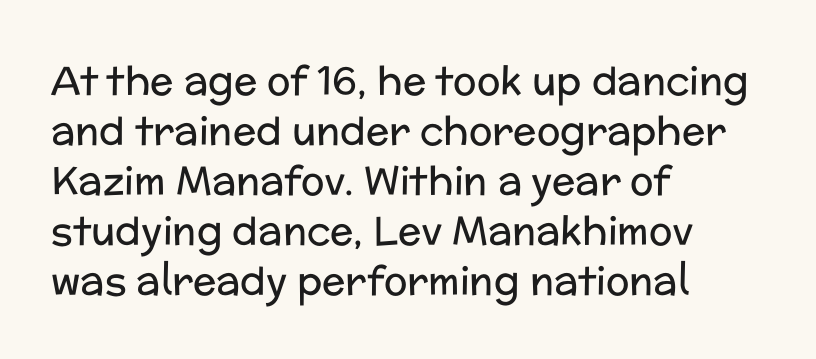
Summary of vertical rhythm: regular, with standard interline spacing. The strokes are not fattened; the text isn't bold. Visually the block forms a straight wall on the left and a jagged coastline on the right. Tracking here is standard; glyphs follow each other at the usual distance. The baseline area is clear. Notice how the stems are strictly vertical — no italics here.
